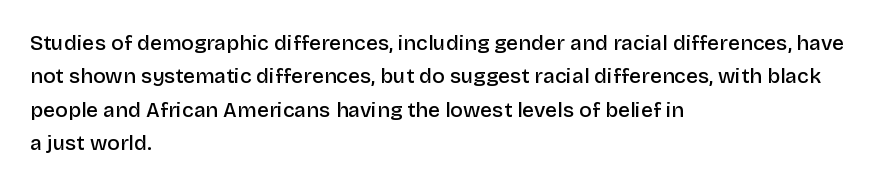
Typographic density is moderately raised because the face is semibold. Letter spacing: default. Vertically, the passage feels balanced, rows spaced as you'd expect. In terms of posture, this sample is upright. These lines stack with their left ends in a neat column.
